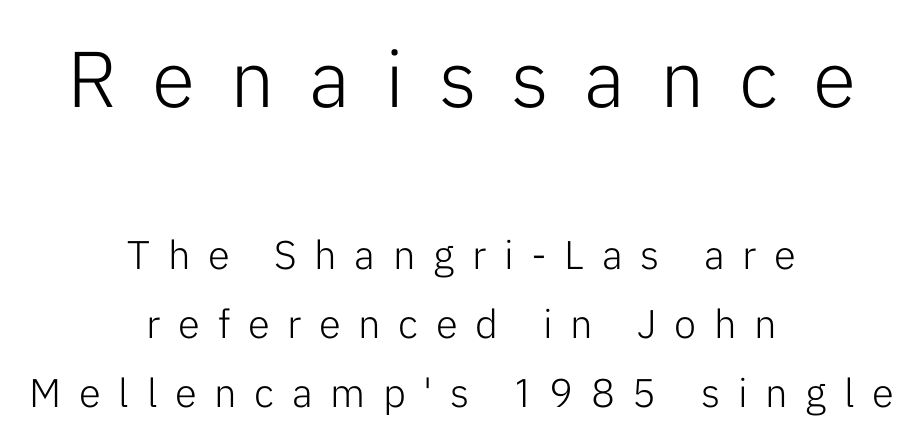
{"serif": "no", "italic": "no", "bold": "no", "weight": "light", "width": "normal", "stroke_contrast": "low", "x_height": "medium", "monospaced": "no", "underline": "no", "align": "center", "line_spacing_ratio": 1.73, "letter_spacing": "wide", "letter_spacing_em": 0.44, "larger_block": "first", "size_ratio": 1.98, "glyph_px": 79}
